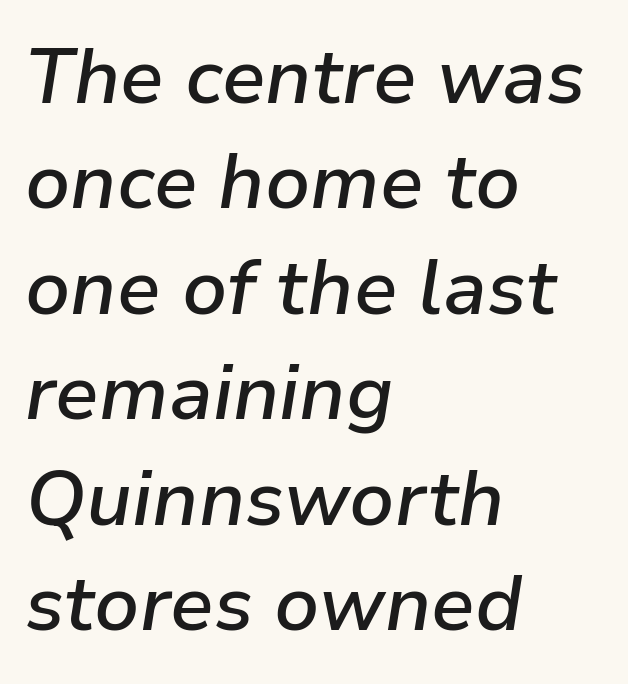
The image shows 77 px semibold type, italic (leaning right); set left-aligned, normal line spacing (1.37x), normal letter spacing, not underlined; low stroke contrast and a medium x-height.
